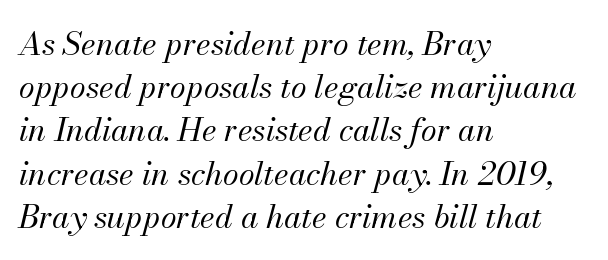
Think of a printed novel: that variable character pitch is what you see here. Between one letter and the next there's only the usual sliver of space. A classic flush-left, rag-right setting is used for this passage. The passage shown stacks its lines at a standard gap.
